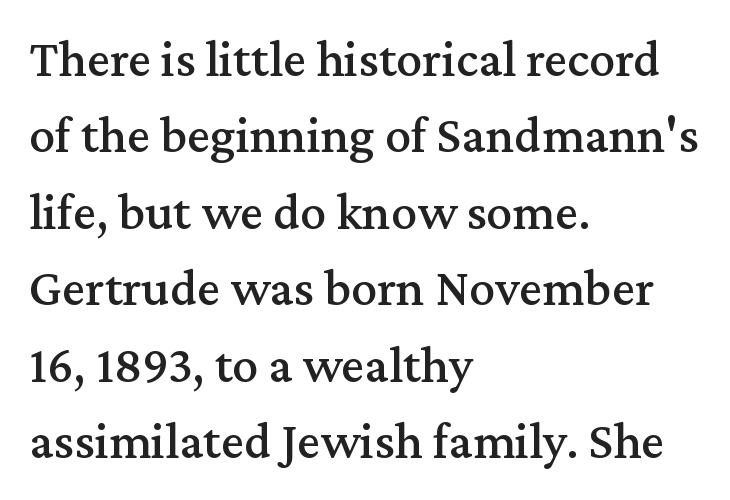
The image shows 52 px serif type, upright; set left-aligned, normal line spacing (1.47x), normal letter spacing, not underlined; medium stroke contrast and a medium x-height.
